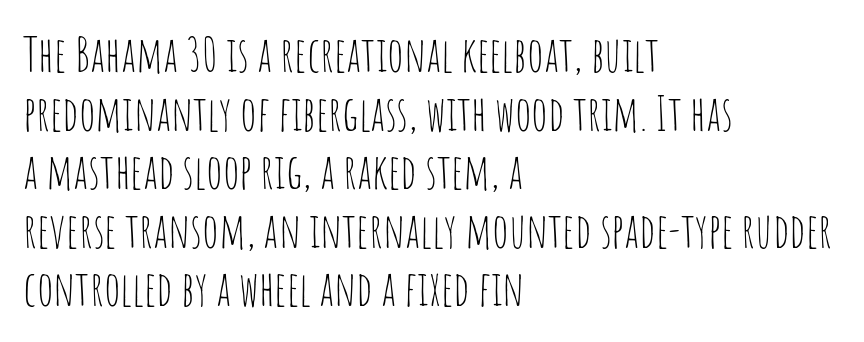
The image shows 48 px thin, condensed sans-serif type, upright; set left-aligned, line spacing 1.22x, normal letter spacing, not underlined; low stroke contrast and a large x-height.
